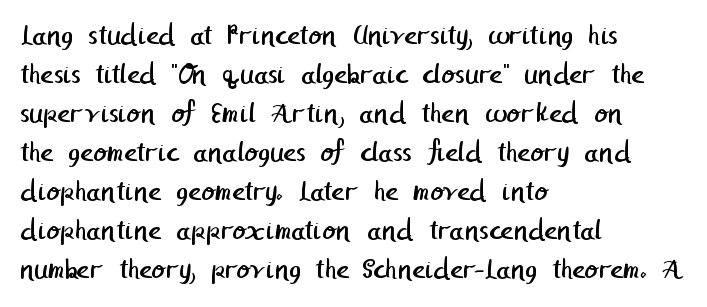
The image shows 31 px regular-weight sans-serif type; set left-aligned, normal line spacing (1.26x), normal letter spacing, not underlined; low stroke contrast and a medium x-height.
